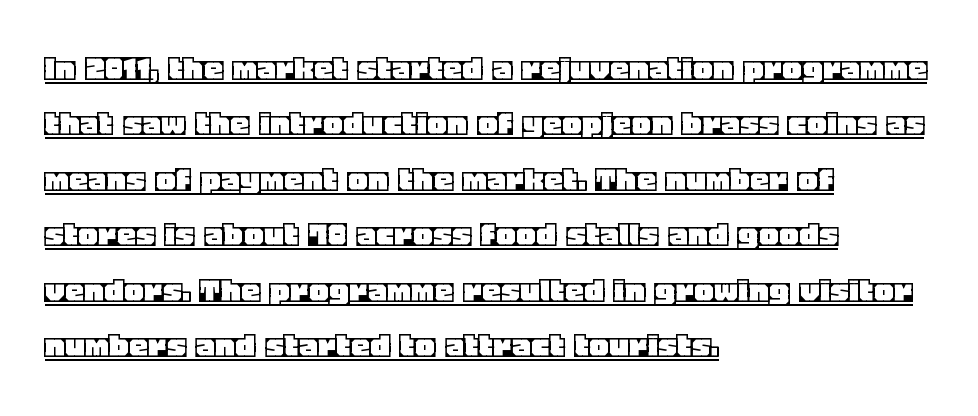
{"italic": "no", "width": "normal", "x_height": "large", "monospaced": "no", "underline": "yes", "align": "left", "line_spacing": "normal", "line_spacing_ratio": 1.46, "letter_spacing": "normal", "letter_spacing_em": 0.0, "glyph_px": 38}
